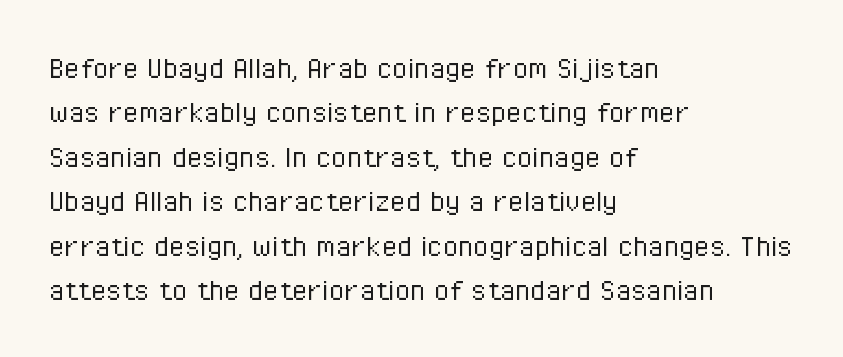
{"serif": "no", "italic": "no", "bold": "no", "weight": "light", "width": "condensed", "stroke_contrast": "low", "x_height": "medium", "monospaced": "no", "underline": "no", "align": "left", "line_spacing": "normal", "line_spacing_ratio": 1.27, "letter_spacing": "normal", "letter_spacing_em": 0.0, "glyph_px": 35}
